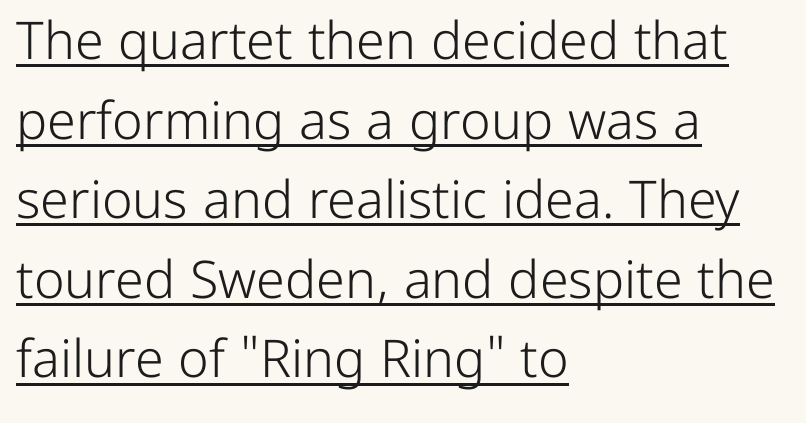
Looks like regular typesetting: each glyph gets only the width it needs. Left-aligned paragraph, ragged on the right. Underlining? Definitely there. Italic: no, the glyphs are upright roman. The letterforms sit at book weight or below.
